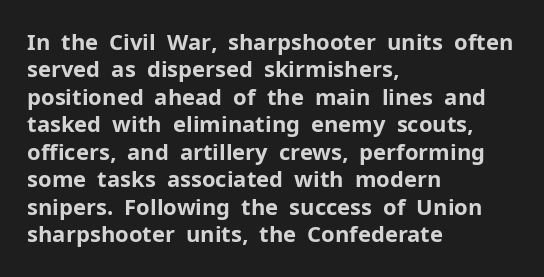
Only glyphs here, with clear space below each row. The type sits square on the baseline with zero lean. Short note: letters normally spaced. Summary of vertical rhythm: regular, with standard interline spacing. Thick stems and heavy bowls — unmistakably bold. Short and long lines alike share a common starting point at left.
